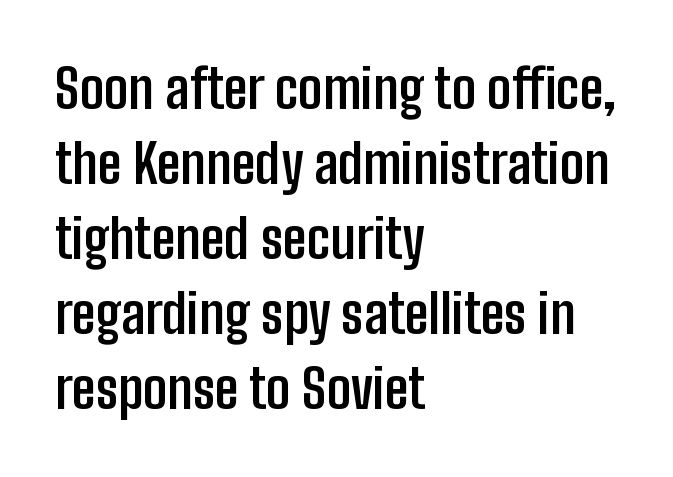
Q: Is the text bold? A: Yes.
Q: Is the text italic (slanted)? A: No, it is upright.
Q: Is the typeface a serif or a sans-serif typeface? A: Sans-serif.
Q: Is the text underlined? A: No.
Q: How is the paragraph aligned? A: Left-aligned.
Q: Is the spacing between letters normal or unusually wide? A: Normal.
Q: Is the spacing between lines tight, normal or loose? A: Normal.
Q: Width (condensed, normal, or wide)? A: Condensed.
Q: Stroke contrast? A: Low.
Q: x-height? A: Medium.
Q: Monospaced? A: No.
